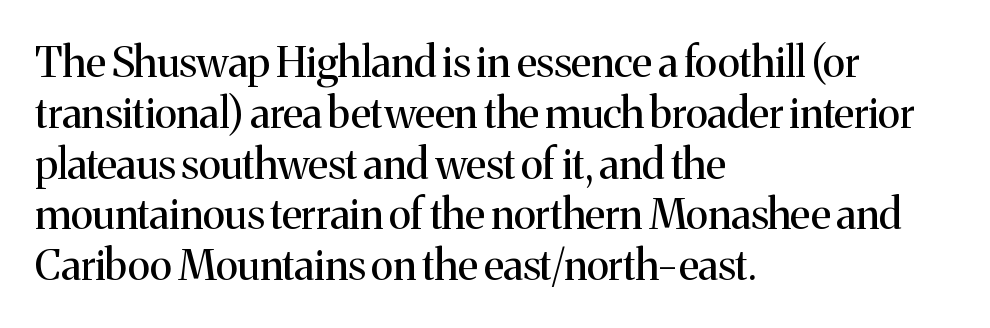
{"serif": "yes", "italic": "no", "bold": "no", "weight": "regular", "width": "normal", "stroke_contrast": "medium", "x_height": "medium", "monospaced": "no", "underline": "no", "align": "left", "line_spacing_ratio": 1.21, "letter_spacing": "normal", "letter_spacing_em": 0.0, "glyph_px": 42}
